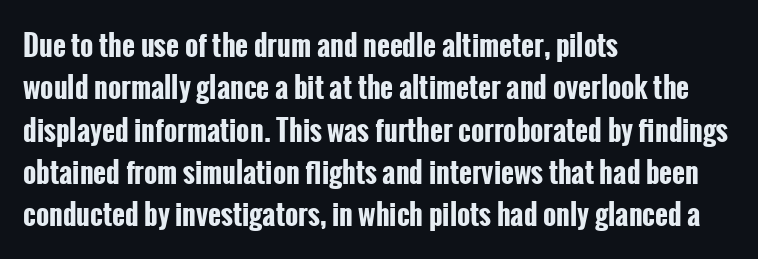
Upright lettering throughout. The typesetter chose a ragged-right arrangement here. This sample uses plain, unmodified letter spacing. These lines are composed in type without serifs.
